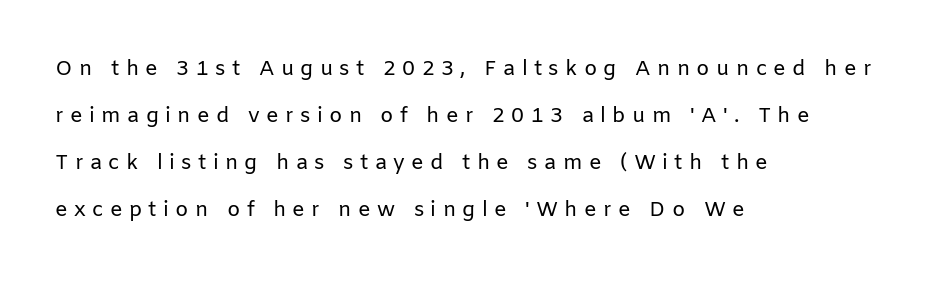
Q: Is the text bold? A: No.
Q: Is the text italic (slanted)? A: No, it is upright.
Q: Is the text underlined? A: No.
Q: How is the paragraph aligned? A: Left-aligned.
Q: Is the spacing between letters normal or unusually wide? A: Unusually wide.
Q: Is the spacing between lines tight, normal or loose? A: Loose.
